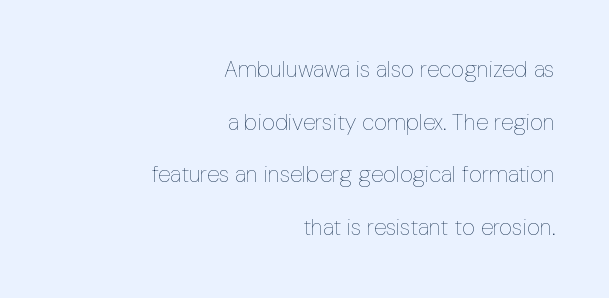
Summary of vertical rhythm: relaxed, with wide interline spacing. The passage shown has conventional tracking throughout. Every character sits straight up, as roman type does. Bold? No — there's no thickening of the strokes. Alignment: flush right.
